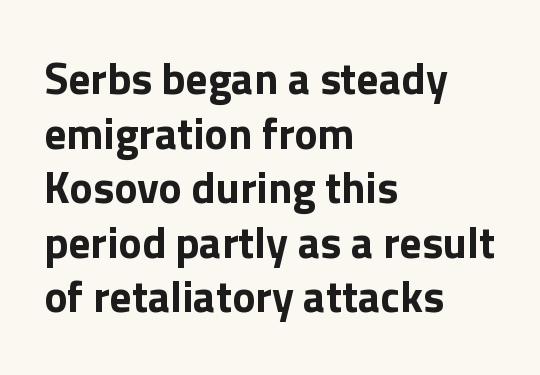
The image shows 44 px bold sans-serif type, upright; set left-aligned, line spacing 1.24x, normal letter spacing, not underlined; a medium x-height.
